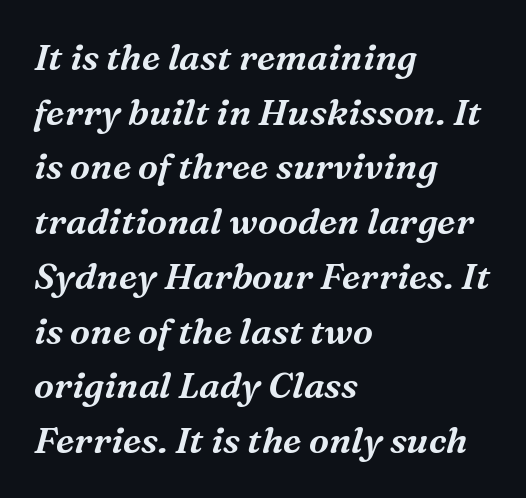
{"serif": "yes", "italic": "yes", "lean": "right", "slant_degrees": 16, "width": "normal", "stroke_contrast": "medium", "x_height": "medium", "monospaced": "no", "underline": "no", "align": "left", "line_spacing": "normal", "line_spacing_ratio": 1.52, "letter_spacing": "normal", "letter_spacing_em": 0.0, "glyph_px": 36}
